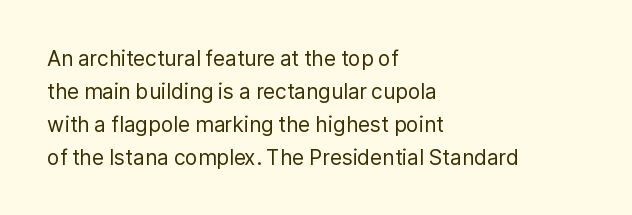
The image shows 21 px text type, upright; set left-aligned, normal line spacing (1.57x), normal letter spacing, not underlined.
